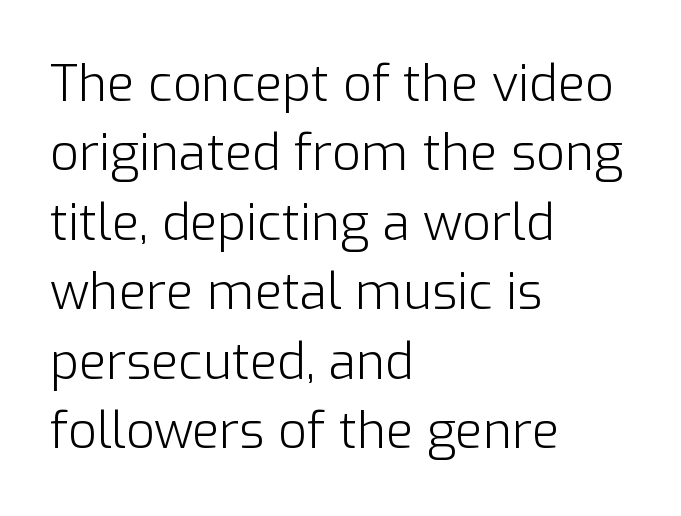
Q: Is the text bold? A: No.
Q: Is the text italic (slanted)? A: No, it is upright.
Q: Is the typeface a serif or a sans-serif typeface? A: Sans-serif.
Q: Is the text underlined? A: No.
Q: How is the paragraph aligned? A: Left-aligned.
Q: Is the spacing between letters normal or unusually wide? A: Normal.
Q: Is the spacing between lines tight, normal or loose? A: Normal.
Q: Width (condensed, normal, or wide)? A: Normal.
Q: Stroke contrast? A: Low.
Q: x-height? A: Medium.
Q: Monospaced? A: No.
